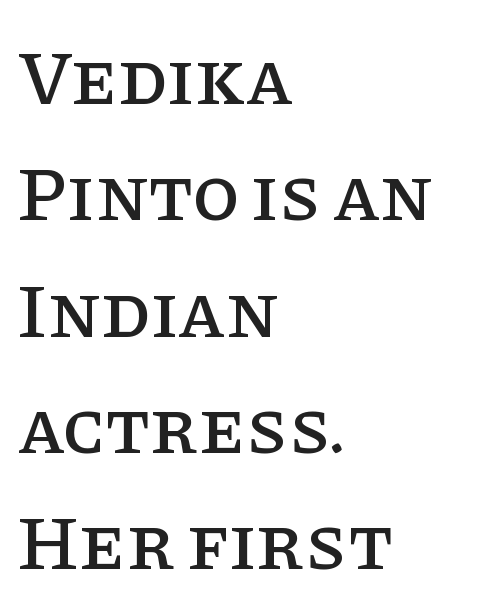
This rendering employs a face with finishing strokes, i.e., a serif. Each word holds together tightly as a unit, with standard inter-letter gaps. Looks like regular typesetting: each glyph gets only the width it needs. The setting favours the left margin, as ordinary paragraphs usually do.
